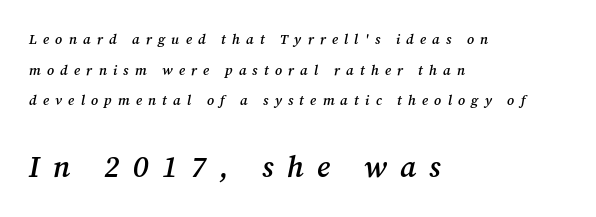
Q: Is the text bold? A: Semi-bold.
Q: Is the text italic (slanted)? A: Yes, it leans right by about 12 degrees.
Q: Is the typeface a serif or a sans-serif typeface? A: Serif.
Q: Is the text underlined? A: No.
Q: How is the paragraph aligned? A: Left-aligned.
Q: Is the spacing between letters normal or unusually wide? A: Unusually wide.
Q: Is the spacing between lines tight, normal or loose? A: Loose.
Q: Which block of text is set in a larger size, the first (top) or the second (bottom)? A: The second (bottom) one.
Q: Width (condensed, normal, or wide)? A: Normal.
Q: Stroke contrast? A: Medium.
Q: x-height? A: Medium.
Q: Monospaced? A: No.
